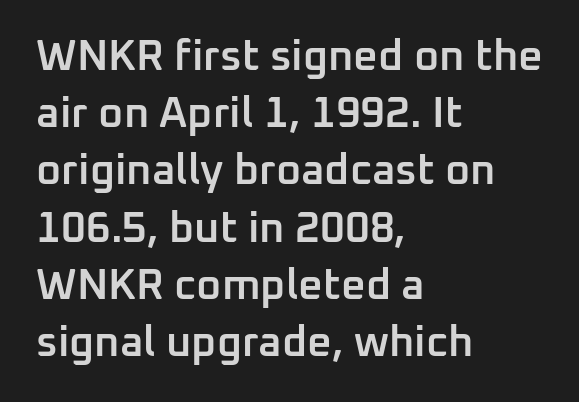
Evenly set lines give the paragraph a standard silhouette. These lines are composed in type without serifs. You could call the tracking neutral — neither tight nor loose. This is moderately heavy type, rendered in semibold. The face used here is proportionally spaced, like ordinary book or web type. Check the space under the baseline: it is left empty.
